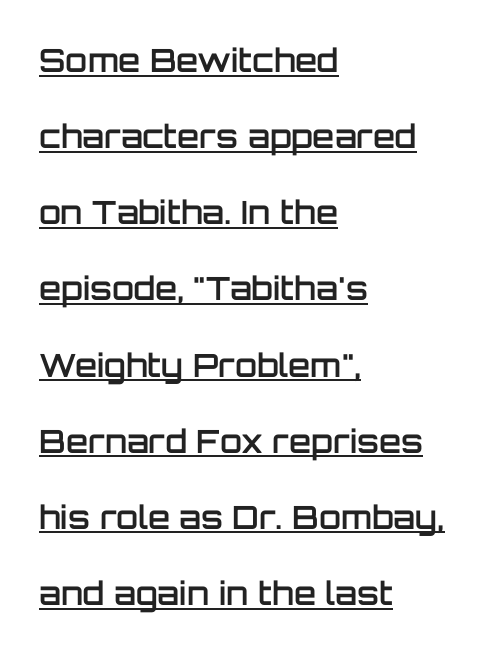
The image shows 32 px semibold sans-serif type, upright; set left-aligned, loose line spacing (2.38x), normal letter spacing, underlined; low stroke contrast and a large x-height.
